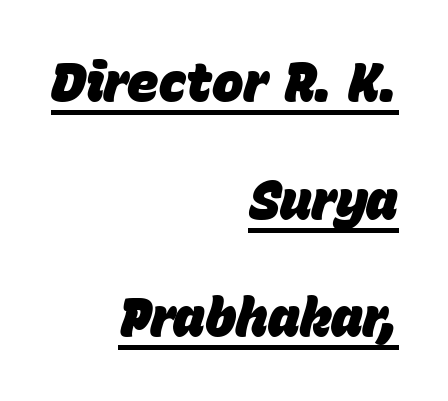
The image shows 53 px heavy type, italic (leaning right); set right-aligned, loose line spacing (2.22x), normal letter spacing, underlined; low stroke contrast and a large x-height.
